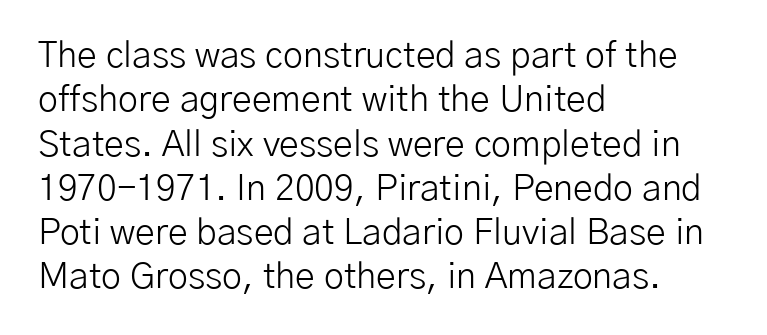
The image shows 36 px light sans-serif type, upright; set left-aligned, line spacing 1.23x, normal letter spacing, not underlined; low stroke contrast and a medium x-height.
